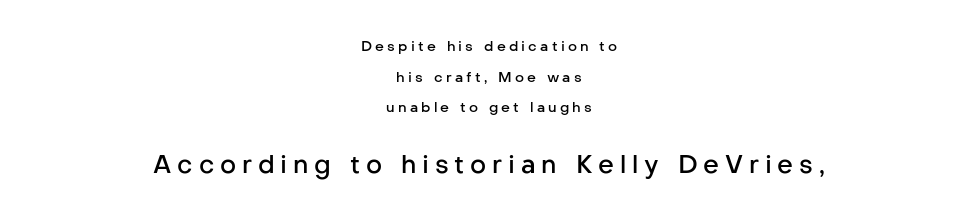
The image shows 25 px text type, upright; set centered, loose line spacing (2.19x), unusually wide letter spacing (+0.23 em), not underlined; the second (bottom) block is 1.79x larger.
